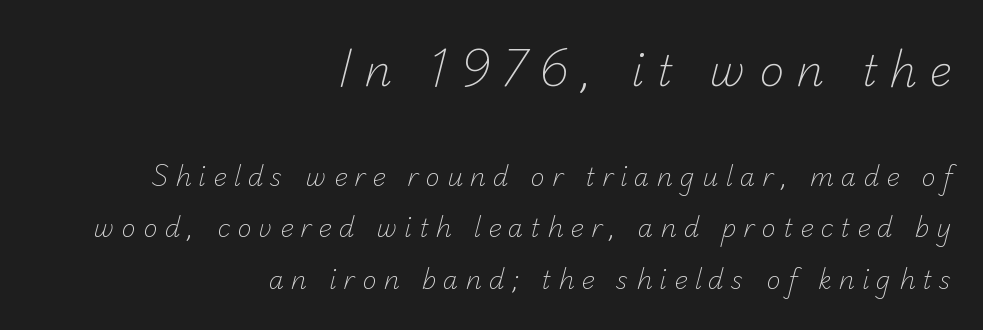
Caption: face not bold, strokes unweighted. Note the varied advance widths — an 'i' is clearly narrower than an 'm'. Bare-footed words on every line. Type size steps down from the first block to the second. Casual observation: everything's shoved over to the right.
